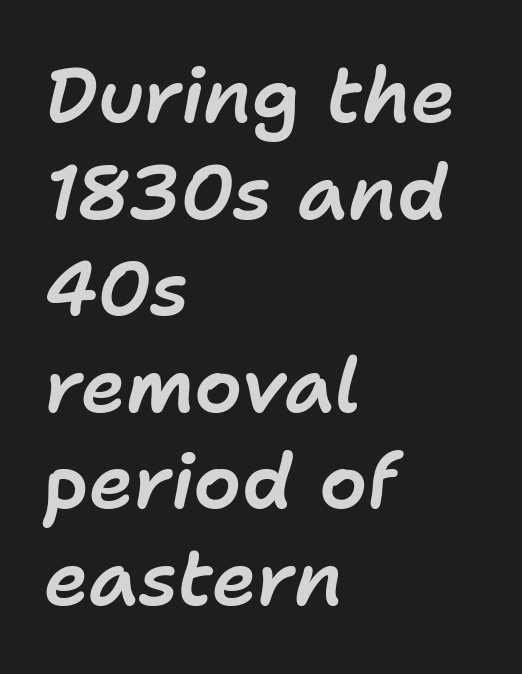
{"italic": "yes", "lean": "right", "slant_degrees": 11, "width": "normal", "stroke_contrast": "low", "x_height": "medium", "monospaced": "no", "underline": "no", "align": "left", "line_spacing": "normal", "line_spacing_ratio": 1.27, "letter_spacing": "normal", "letter_spacing_em": 0.0, "glyph_px": 76}
